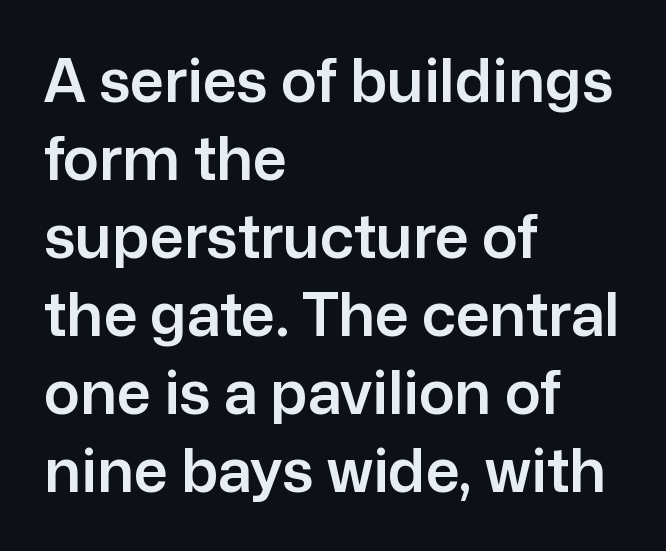
{"serif": "no", "italic": "no", "width": "normal", "stroke_contrast": "low", "x_height": "medium", "monospaced": "no", "underline": "no", "align": "left", "line_spacing": "normal", "line_spacing_ratio": 1.3, "letter_spacing": "normal", "letter_spacing_em": 0.0, "glyph_px": 60}
